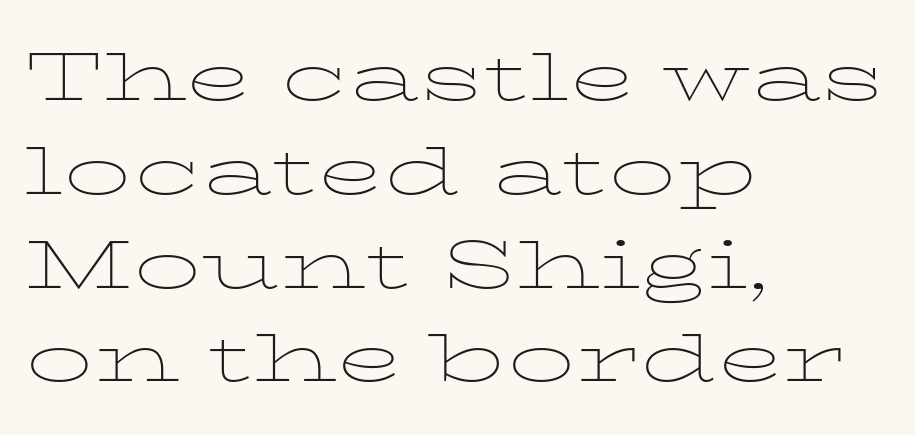
{"serif": "yes", "italic": "no", "bold": "no", "weight": "thin", "width": "wide", "stroke_contrast": "low", "x_height": "medium", "monospaced": "no", "underline": "no", "align": "left", "line_spacing": "normal", "line_spacing_ratio": 1.4, "letter_spacing": "normal", "letter_spacing_em": 0.0, "glyph_px": 67}
